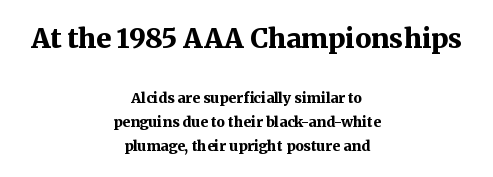
{"italic": "no", "bold": "yes", "underline": "no", "align": "center", "line_spacing_ratio": 1.72, "letter_spacing": "normal", "letter_spacing_em": 0.0, "larger_block": "first", "size_ratio": 1.93, "glyph_px": 27}
